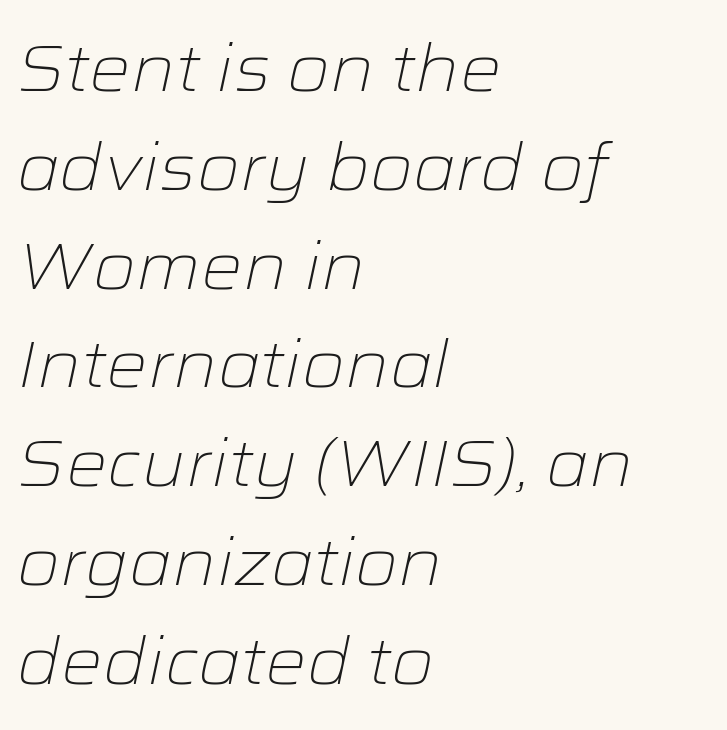
{"italic": "yes", "lean": "right", "slant_degrees": 12, "bold": "no", "weight": "light", "width": "wide", "stroke_contrast": "low", "x_height": "medium", "monospaced": "no", "underline": "no", "align": "left", "line_spacing": "normal", "line_spacing_ratio": 1.52, "letter_spacing": "normal", "letter_spacing_em": 0.0, "glyph_px": 65}
